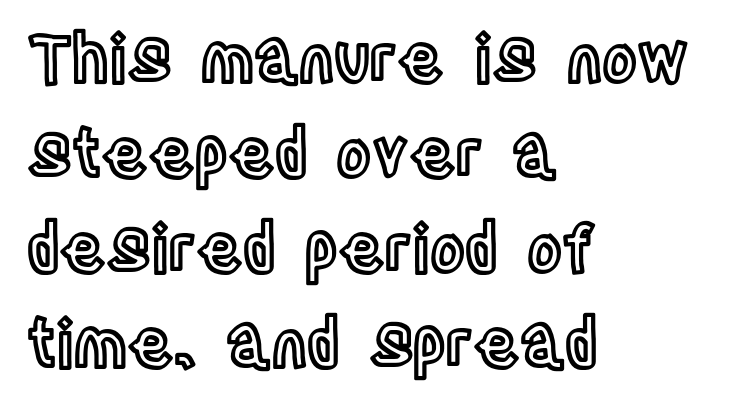
{"italic": "no", "width": "condensed", "x_height": "large", "monospaced": "no", "underline": "no", "align": "left", "line_spacing": "normal", "line_spacing_ratio": 1.44, "letter_spacing": "normal", "letter_spacing_em": 0.0, "glyph_px": 66}
